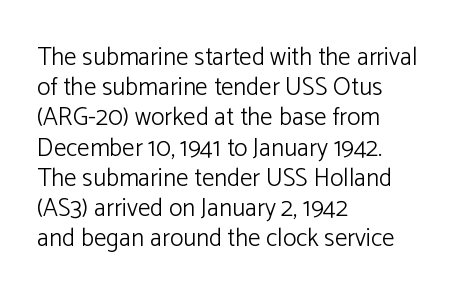
Q: Is the text bold? A: No.
Q: Is the text italic (slanted)? A: No, it is upright.
Q: Is the text underlined? A: No.
Q: How is the paragraph aligned? A: Left-aligned.
Q: Is the spacing between letters normal or unusually wide? A: Normal.
